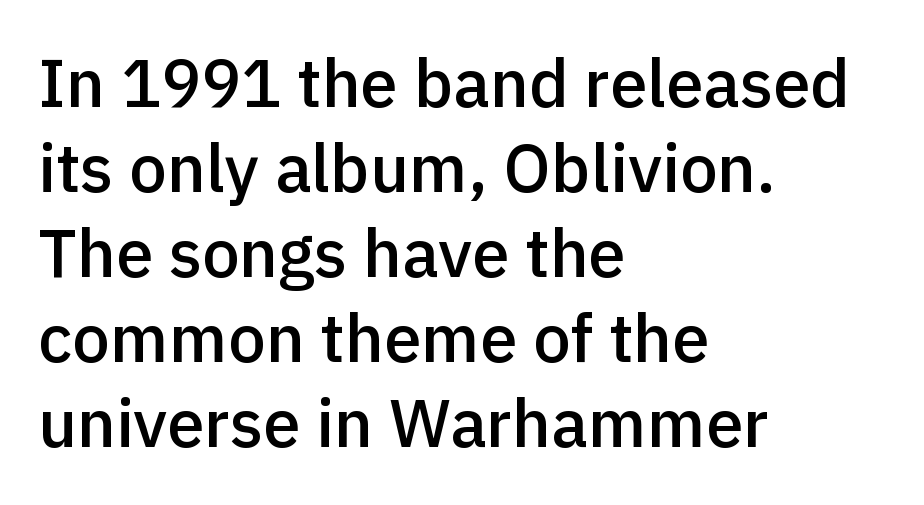
{"serif": "no", "italic": "no", "bold": "semi", "weight": "semibold", "width": "normal", "x_height": "medium", "monospaced": "no", "underline": "no", "align": "left", "line_spacing": "normal", "line_spacing_ratio": 1.27, "letter_spacing": "normal", "letter_spacing_em": 0.0, "glyph_px": 67}
